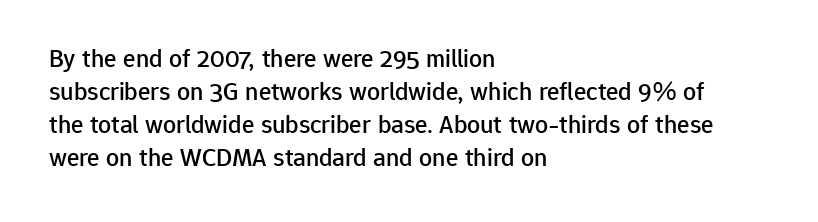
{"italic": "no", "underline": "no", "align": "left", "line_spacing": "normal", "line_spacing_ratio": 1.27, "letter_spacing": "normal", "letter_spacing_em": 0.0, "glyph_px": 26}
